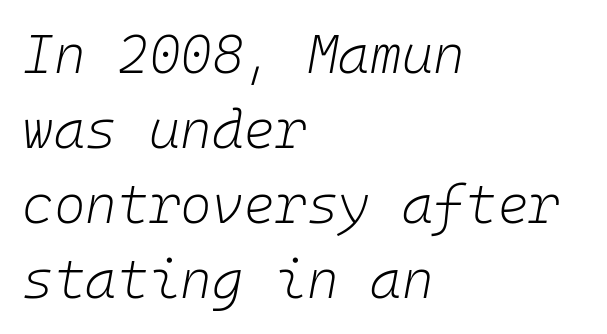
The image shows 54 px light type, italic (leaning right), monospaced; set left-aligned, normal line spacing (1.39x), normal letter spacing, not underlined; low stroke contrast and a medium x-height.
